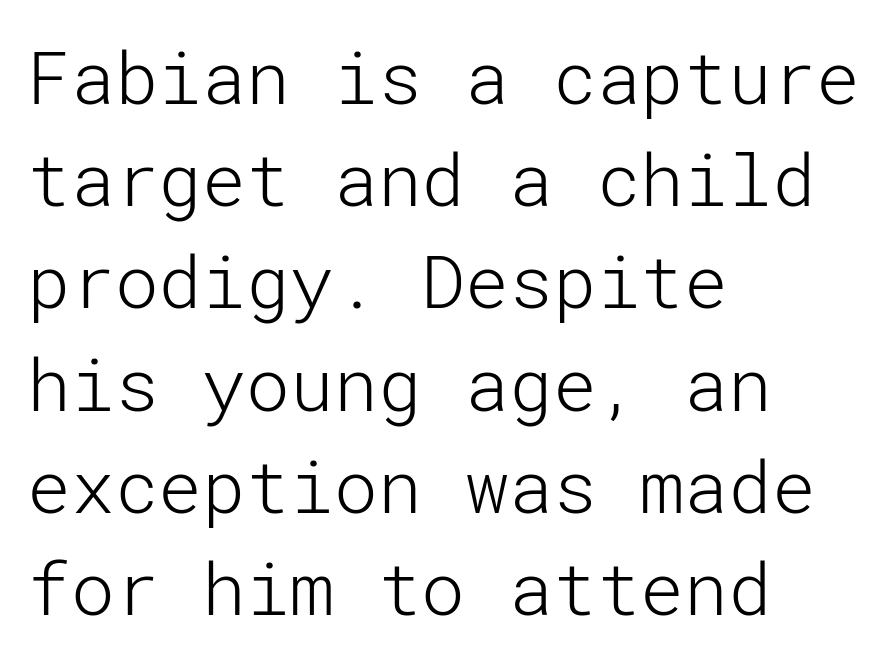
Q: Is the text bold? A: No.
Q: Is the text italic (slanted)? A: No, it is upright.
Q: Is the typeface a serif or a sans-serif typeface? A: Sans-serif.
Q: Is the text underlined? A: No.
Q: How is the paragraph aligned? A: Left-aligned.
Q: Is the spacing between letters normal or unusually wide? A: Normal.
Q: Is the spacing between lines tight, normal or loose? A: Normal.
Q: Width (condensed, normal, or wide)? A: Normal.
Q: Stroke contrast? A: Low.
Q: x-height? A: Medium.
